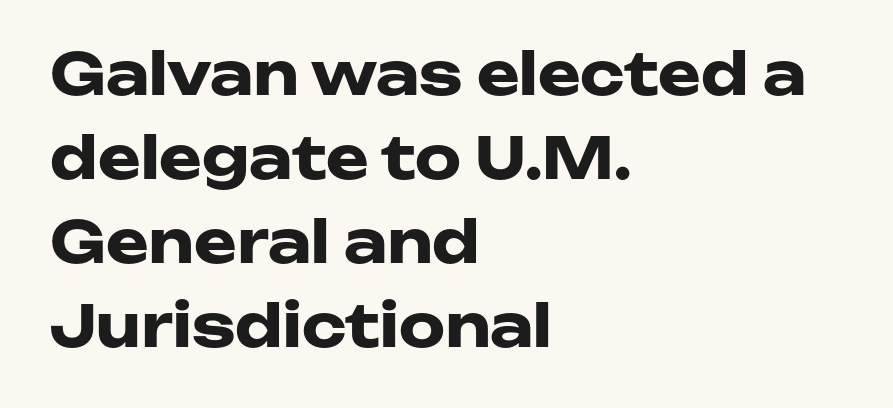
Q: Is the text bold? A: Yes.
Q: Is the text italic (slanted)? A: No, it is upright.
Q: Is the typeface a serif or a sans-serif typeface? A: Sans-serif.
Q: Is the text underlined? A: No.
Q: How is the paragraph aligned? A: Left-aligned.
Q: Is the spacing between letters normal or unusually wide? A: Normal.
Q: Is the spacing between lines tight, normal or loose? A: Normal.
Q: Width (condensed, normal, or wide)? A: Wide.
Q: Stroke contrast? A: Low.
Q: x-height? A: Medium.
Q: Monospaced? A: No.
